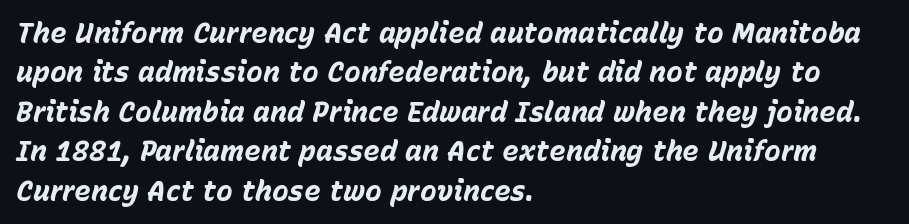
The passage shown is typed in a proportional face where columns would drift. The line-height multiplier appears to be the usual default. If you drew a ruler down the left edge, every line would touch it. Nothing unusual about the tracking: characters are spaced as the font intends. The typography opts for an oblique posture over an upright one.
